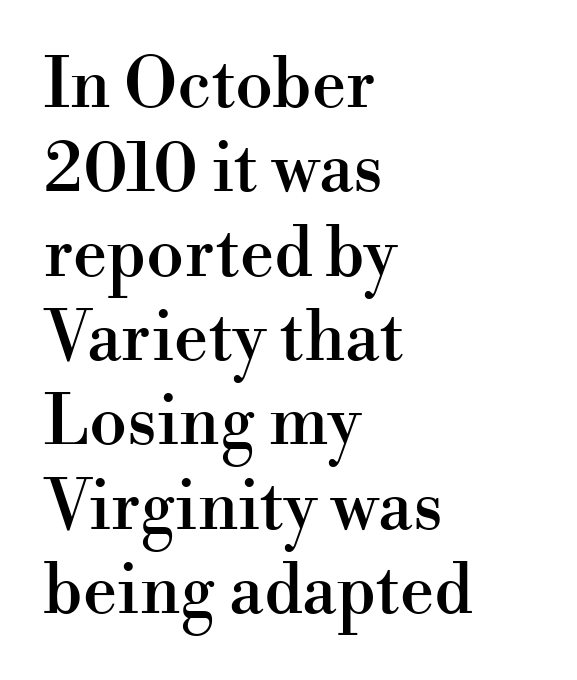
{"serif": "yes", "italic": "no", "width": "normal", "stroke_contrast": "high", "x_height": "small", "monospaced": "no", "underline": "no", "align": "left", "line_spacing_ratio": 1.24, "letter_spacing": "normal", "letter_spacing_em": 0.0, "glyph_px": 68}
